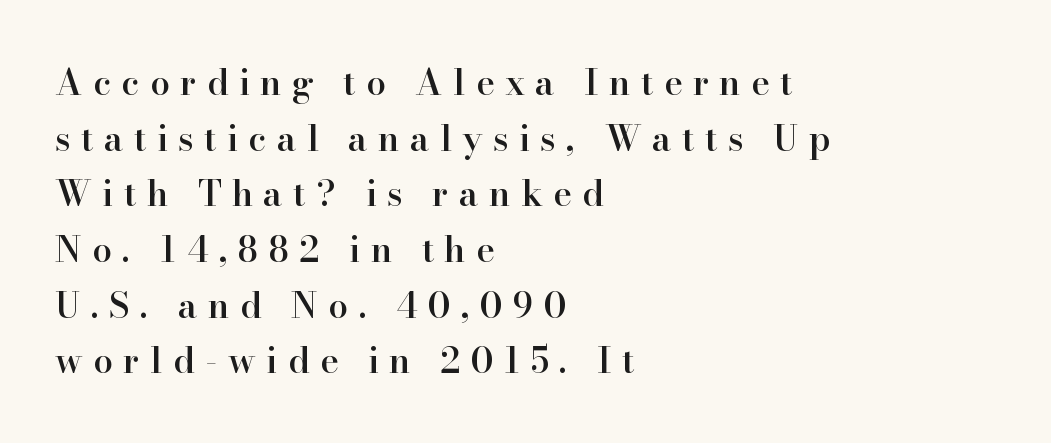
The image shows 35 px semibold serif type, upright; set left-aligned, normal line spacing (1.59x), unusually wide letter spacing (+0.3 em), not underlined; high stroke contrast and a small x-height.
